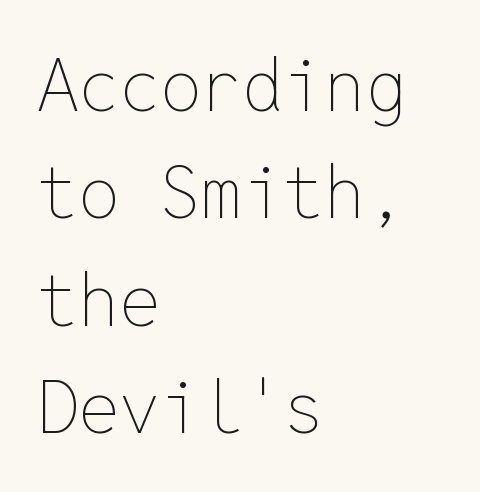
{"italic": "no", "bold": "no", "weight": "thin", "width": "normal", "stroke_contrast": "low", "x_height": "medium", "monospaced": "yes", "underline": "no", "align": "left", "line_spacing": "normal", "line_spacing_ratio": 1.47, "letter_spacing": "normal", "letter_spacing_em": 0.0, "glyph_px": 73}
